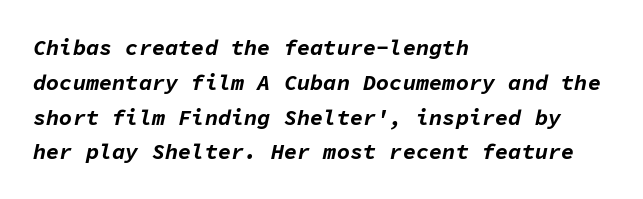
The image shows 22 px bold type, italic (leaning right); set left-aligned, normal line spacing (1.58x), normal letter spacing, not underlined.
